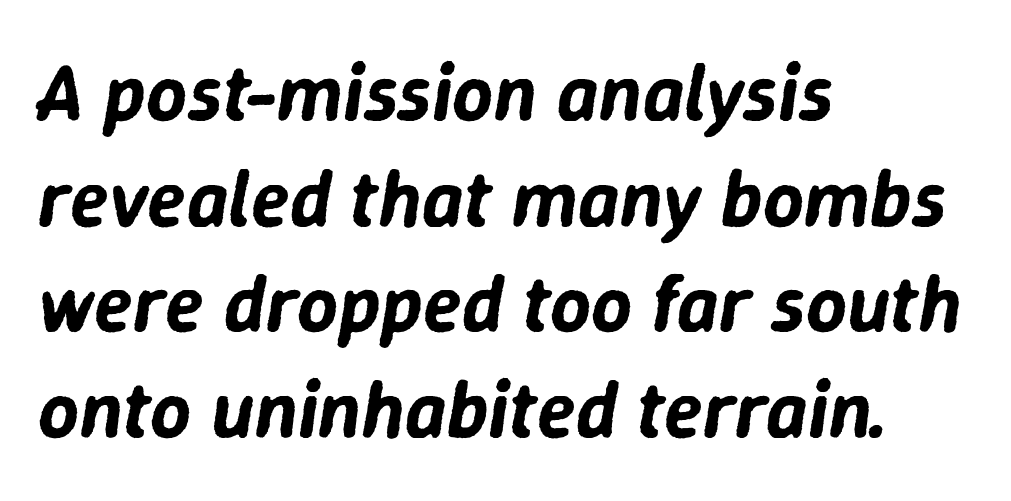
Q: Is the text italic (slanted)? A: Yes, it leans right by about 9 degrees.
Q: Is the text underlined? A: No.
Q: How is the paragraph aligned? A: Left-aligned.
Q: Is the spacing between letters normal or unusually wide? A: Normal.
Q: Is the spacing between lines tight, normal or loose? A: Normal.
Q: Width (condensed, normal, or wide)? A: Normal.
Q: Stroke contrast? A: Low.
Q: x-height? A: Medium.
Q: Monospaced? A: No.
